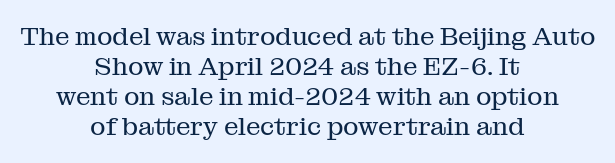
Q: Is the text bold? A: No.
Q: Is the text italic (slanted)? A: No, it is upright.
Q: Is the text underlined? A: No.
Q: How is the paragraph aligned? A: Centered.
Q: Is the spacing between letters normal or unusually wide? A: Normal.
